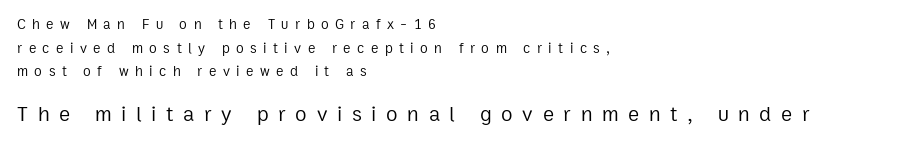
{"italic": "no", "bold": "no", "underline": "no", "align": "left", "line_spacing": "normal", "line_spacing_ratio": 1.68, "letter_spacing": "wide", "letter_spacing_em": 0.46, "larger_block": "second", "size_ratio": 1.5, "glyph_px": 21}
